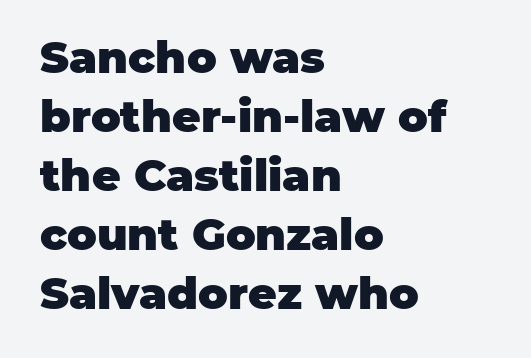
The image shows 44 px heavy sans-serif type, upright; set left-aligned, normal line spacing (1.34x), normal letter spacing, not underlined; low stroke contrast and a large x-height.
